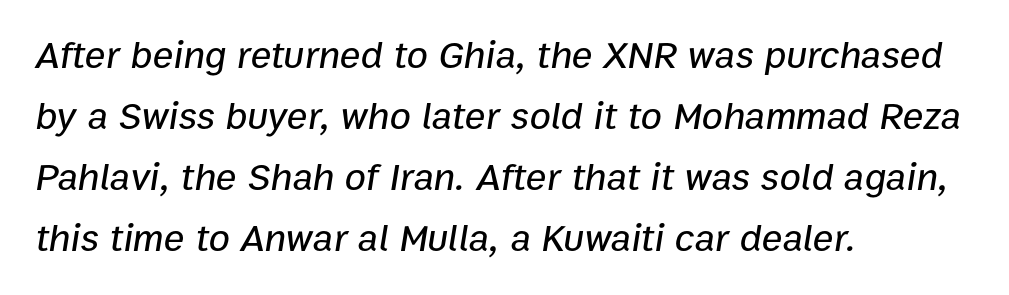
The image shows 39 px text type, italic (leaning right); set left-aligned, normal line spacing (1.56x), normal letter spacing, not underlined; low stroke contrast and a medium x-height.
